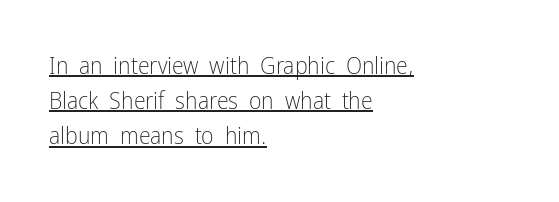
{"italic": "no", "bold": "no", "underline": "yes", "align": "left", "line_spacing": "normal", "line_spacing_ratio": 1.46, "letter_spacing": "normal", "letter_spacing_em": 0.0, "glyph_px": 24}
